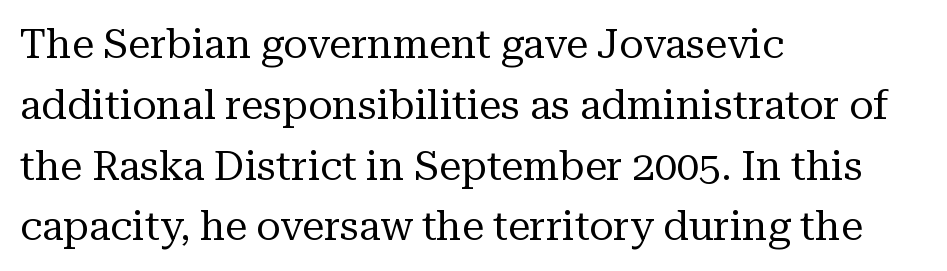
The image shows 40 px regular-weight serif type, upright; set left-aligned, normal line spacing (1.52x), normal letter spacing, not underlined; medium stroke contrast and a medium x-height.
